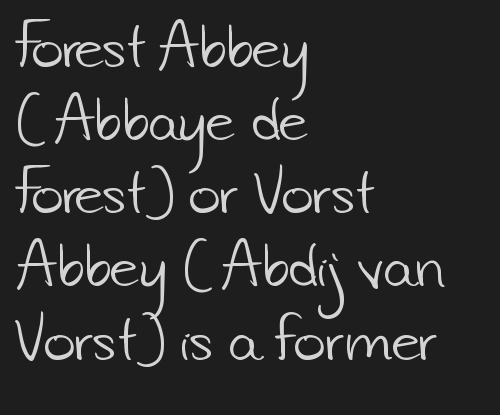
{"serif": "no", "bold": "no", "weight": "light", "width": "normal", "stroke_contrast": "low", "x_height": "small", "monospaced": "no", "underline": "no", "align": "left", "line_spacing": "normal", "line_spacing_ratio": 1.33, "letter_spacing": "normal", "letter_spacing_em": 0.0, "glyph_px": 55}
